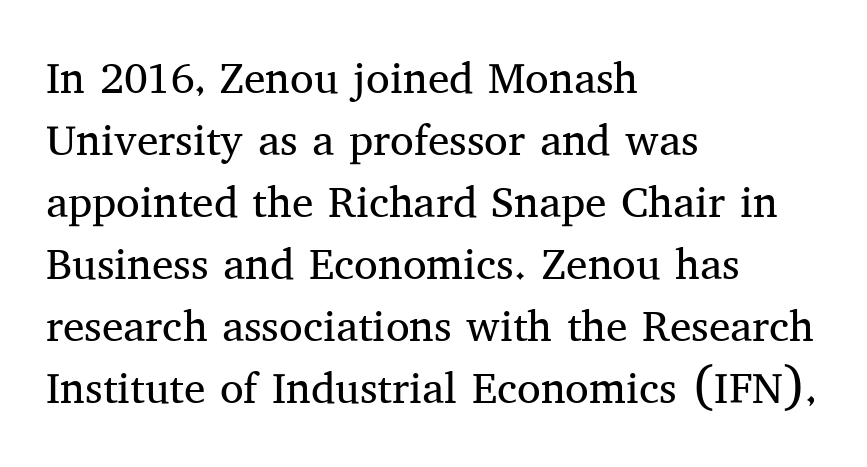
The image shows 43 px regular-weight serif type, upright; set left-aligned, normal line spacing (1.44x), normal letter spacing, not underlined; medium stroke contrast and a medium x-height.
